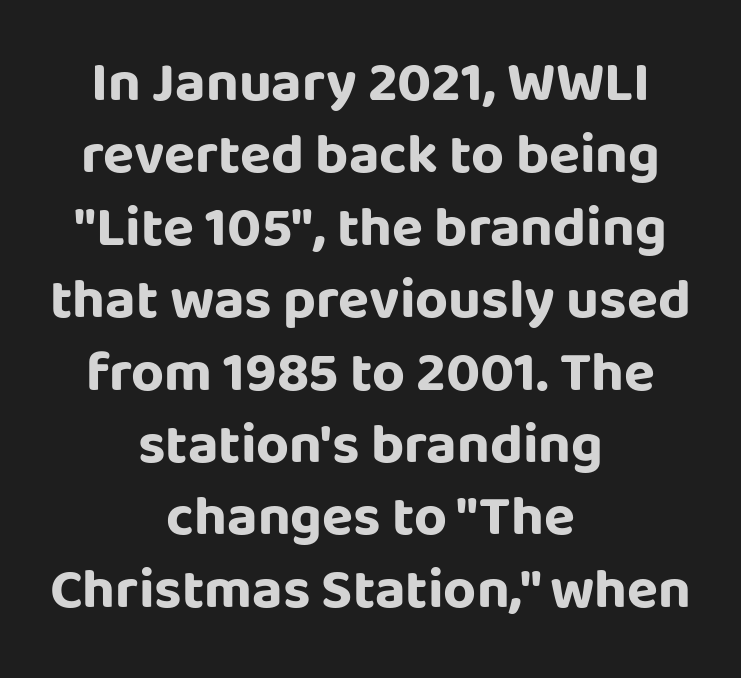
This sample uses plain, unmodified letter spacing. Evenly set lines give the paragraph a standard silhouette. The setting favours the middle, as headings and verse often do. These lines carry a lot of weight — the face is fully bold.
